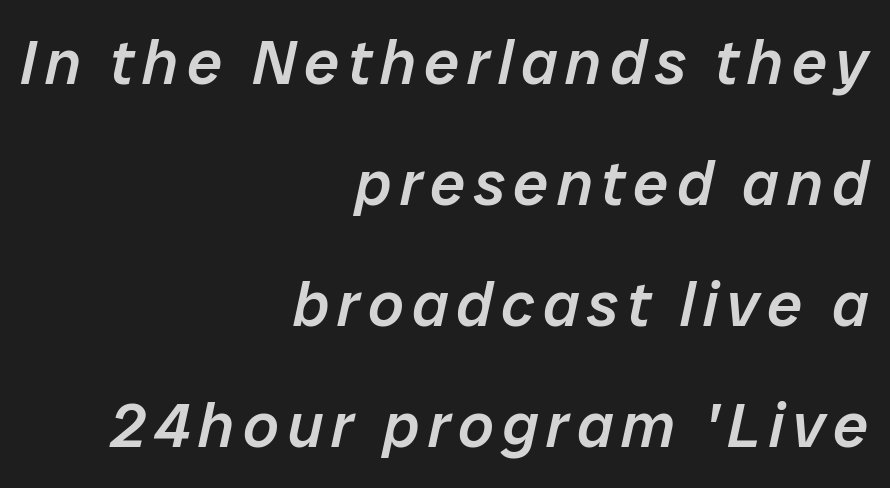
Q: Is the text bold? A: Semi-bold.
Q: Is the text italic (slanted)? A: Yes, it leans right by about 12 degrees.
Q: Is the text underlined? A: No.
Q: How is the paragraph aligned? A: Right-aligned.
Q: Is the spacing between lines tight, normal or loose? A: Loose.
Q: Width (condensed, normal, or wide)? A: Normal.
Q: Stroke contrast? A: Low.
Q: x-height? A: Medium.
Q: Monospaced? A: No.
